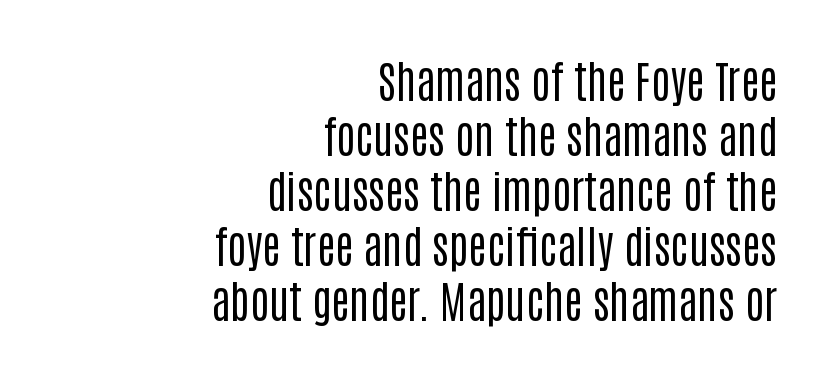
{"serif": "no", "italic": "no", "bold": "no", "weight": "regular", "width": "condensed", "stroke_contrast": "low", "x_height": "large", "monospaced": "no", "underline": "no", "align": "right", "line_spacing": "normal", "line_spacing_ratio": 1.25, "letter_spacing": "normal", "letter_spacing_em": 0.0, "glyph_px": 44}
